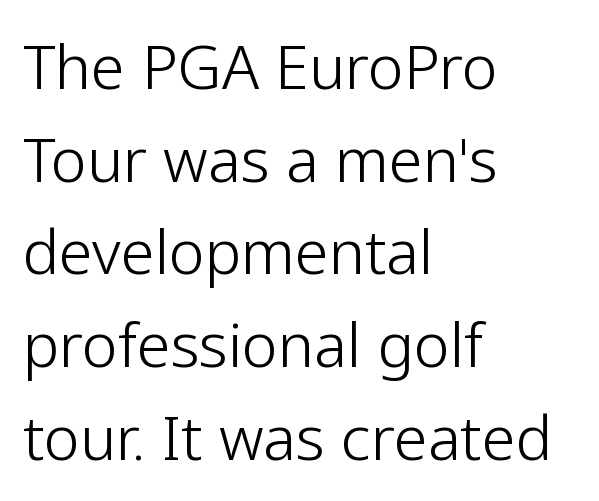
The image shows 61 px light sans-serif type, upright; set left-aligned, normal line spacing (1.52x), normal letter spacing, not underlined; low stroke contrast and a medium x-height.
